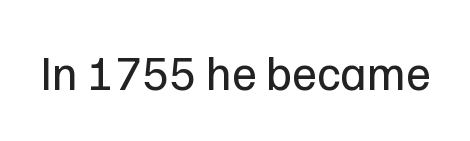
Q: Is the text bold? A: No.
Q: Is the text italic (slanted)? A: No, it is upright.
Q: Is the typeface a serif or a sans-serif typeface? A: Sans-serif.
Q: Is the text underlined? A: No.
Q: Is the spacing between letters normal or unusually wide? A: Normal.
Q: Width (condensed, normal, or wide)? A: Normal.
Q: Stroke contrast? A: Low.
Q: x-height? A: Medium.
Q: Monospaced? A: No.
